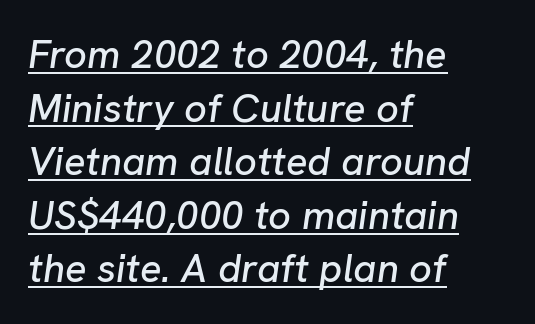
The image shows 40 px text type, italic (leaning right); set left-aligned, normal line spacing (1.34x), normal letter spacing, underlined; low stroke contrast and a medium x-height.
